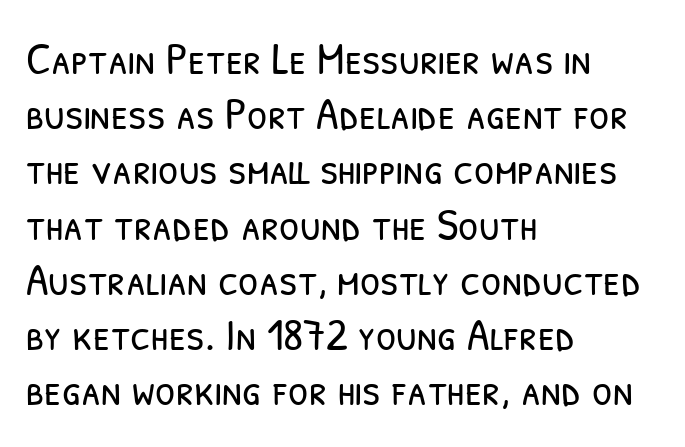
Q: Is the text bold? A: No.
Q: Is the typeface a serif or a sans-serif typeface? A: Sans-serif.
Q: Is the text underlined? A: No.
Q: How is the paragraph aligned? A: Left-aligned.
Q: Is the spacing between letters normal or unusually wide? A: Normal.
Q: Width (condensed, normal, or wide)? A: Condensed.
Q: Stroke contrast? A: Low.
Q: x-height? A: Medium.
Q: Monospaced? A: No.
